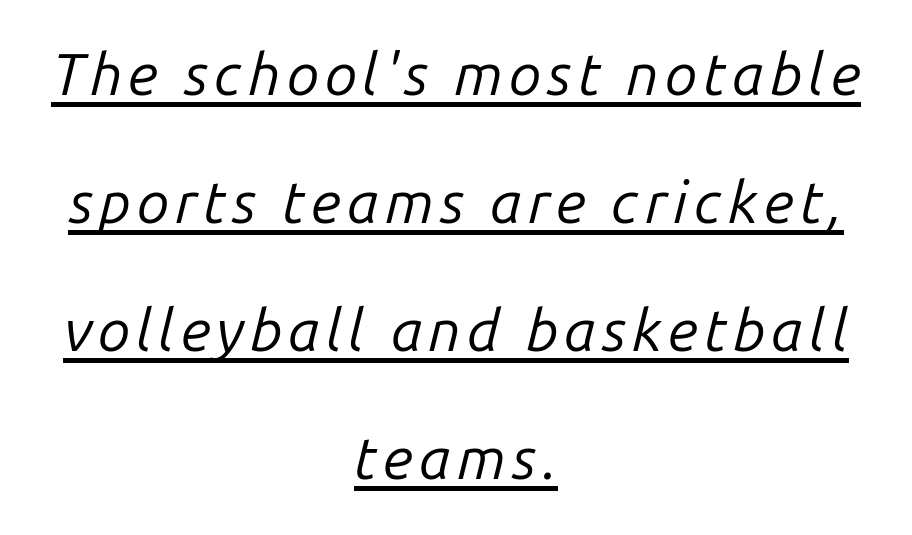
{"italic": "yes", "lean": "right", "slant_degrees": 14, "bold": "no", "weight": "regular", "width": "normal", "stroke_contrast": "low", "x_height": "medium", "monospaced": "no", "underline": "yes", "align": "center", "line_spacing": "loose", "line_spacing_ratio": 2.17, "glyph_px": 59}
